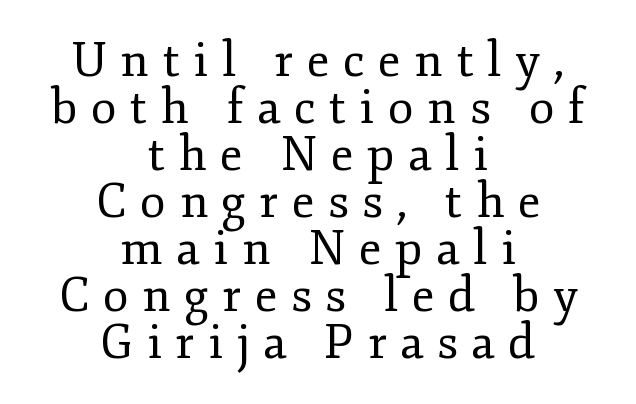
The image shows 47 px regular-weight serif type, upright; set centered, tight line spacing (1.0x), unusually wide letter spacing (+0.29 em), not underlined; low stroke contrast and a small x-height.
